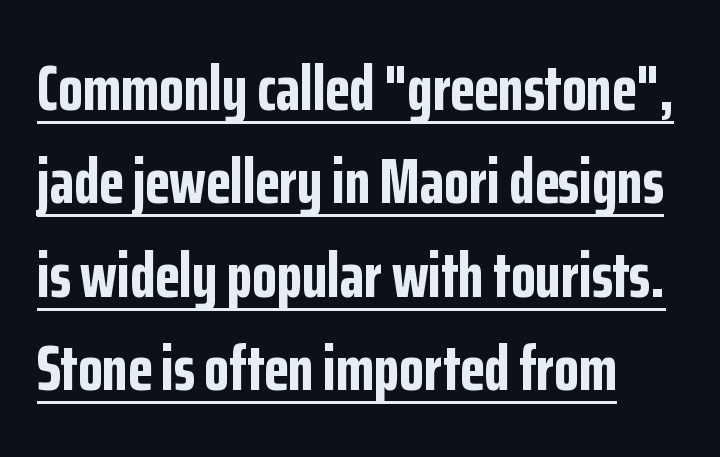
{"serif": "no", "italic": "no", "bold": "yes", "weight": "bold", "width": "condensed", "stroke_contrast": "low", "x_height": "medium", "monospaced": "no", "underline": "yes", "align": "left", "line_spacing": "normal", "line_spacing_ratio": 1.46, "letter_spacing": "normal", "letter_spacing_em": 0.0, "glyph_px": 64}
